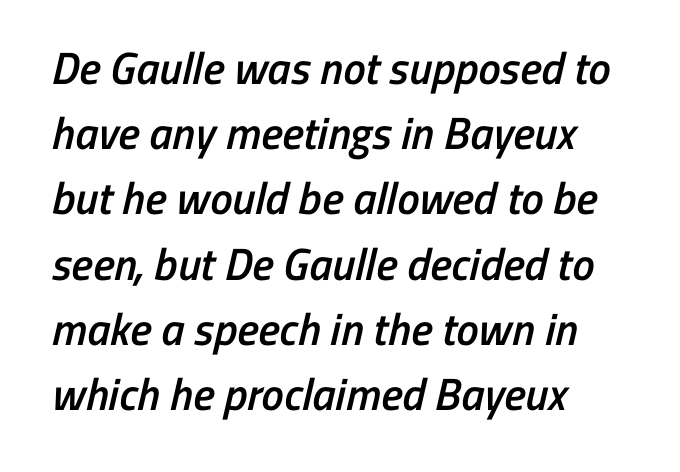
{"serif": "no", "bold": "semi", "weight": "semibold", "width": "condensed", "stroke_contrast": "low", "x_height": "medium", "monospaced": "no", "underline": "no", "align": "left", "line_spacing": "normal", "line_spacing_ratio": 1.45, "letter_spacing": "normal", "letter_spacing_em": 0.0, "glyph_px": 45}
